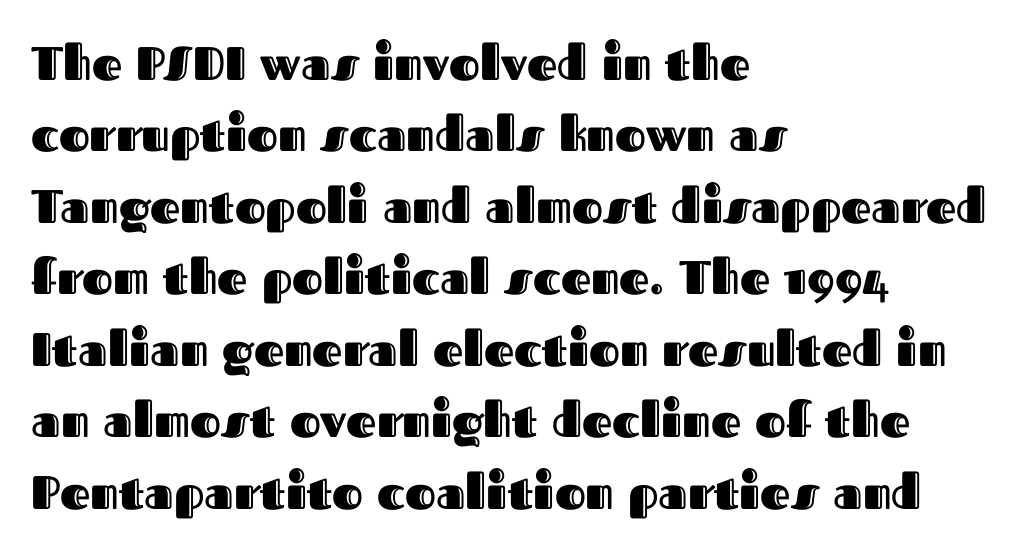
The image shows 47 px text type, upright; set left-aligned, normal line spacing (1.52x), normal letter spacing, not underlined; a medium x-height.
